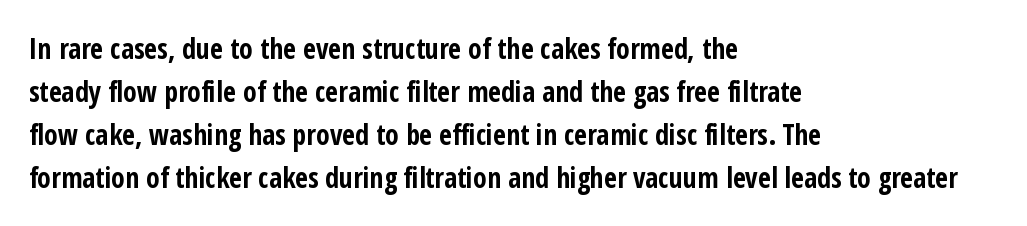
The lines are quadded left. Here the designer chose a conventional face with non-uniform glyph widths. The string is rendered with underlining switched off. The letters stand upright; this is a roman face. Observe the absence of serifs on each vertical stroke in this sample. The gaps between neighbouring characters are ordinary and unremarkable.
